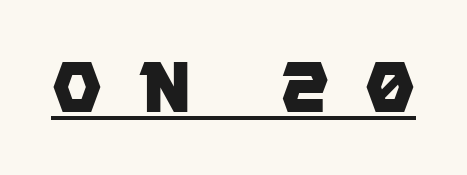
Q: Is the text bold? A: Yes.
Q: Is the typeface a serif or a sans-serif typeface? A: Sans-serif.
Q: Is the text underlined? A: Yes.
Q: Is the spacing between letters normal or unusually wide? A: Unusually wide.
Q: Width (condensed, normal, or wide)? A: Normal.
Q: Stroke contrast? A: Low.
Q: x-height? A: Large.
Q: Monospaced? A: No.
